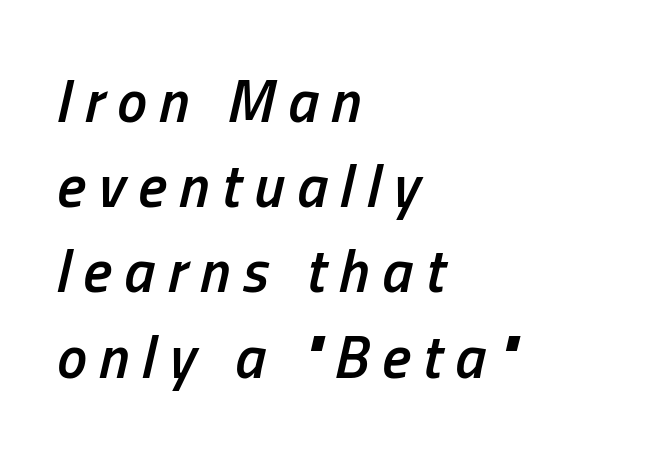
{"italic": "yes", "lean": "right", "slant_degrees": 13, "bold": "semi", "weight": "semibold", "width": "condensed", "stroke_contrast": "low", "x_height": "medium", "monospaced": "no", "underline": "no", "align": "left", "line_spacing": "normal", "line_spacing_ratio": 1.42, "letter_spacing": "wide", "letter_spacing_em": 0.21, "glyph_px": 60}
